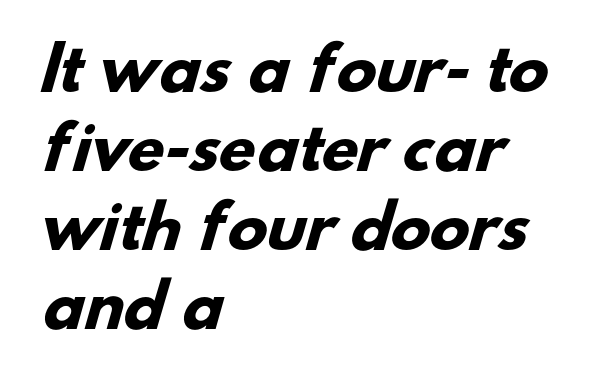
Q: Is the text bold? A: Yes.
Q: Is the typeface a serif or a sans-serif typeface? A: Sans-serif.
Q: Is the text underlined? A: No.
Q: How is the paragraph aligned? A: Left-aligned.
Q: Is the spacing between letters normal or unusually wide? A: Normal.
Q: Is the spacing between lines tight, normal or loose? A: Normal.
Q: Width (condensed, normal, or wide)? A: Normal.
Q: Stroke contrast? A: Low.
Q: x-height? A: Small.
Q: Monospaced? A: No.
